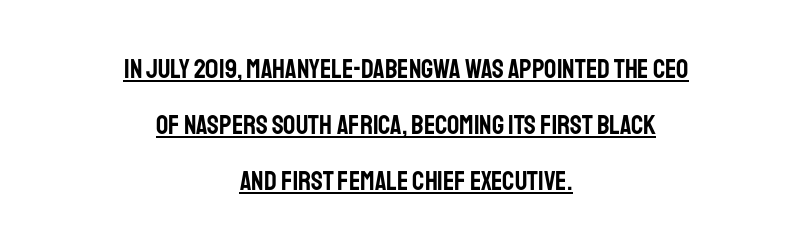
This sample trades compactness for vertical openness between lines. Quick note: underline on. Inter-character spacing is left at the font's built-in metrics. Where is the straight margin? There isn't one; the lines are centered. Upright lettering throughout.
